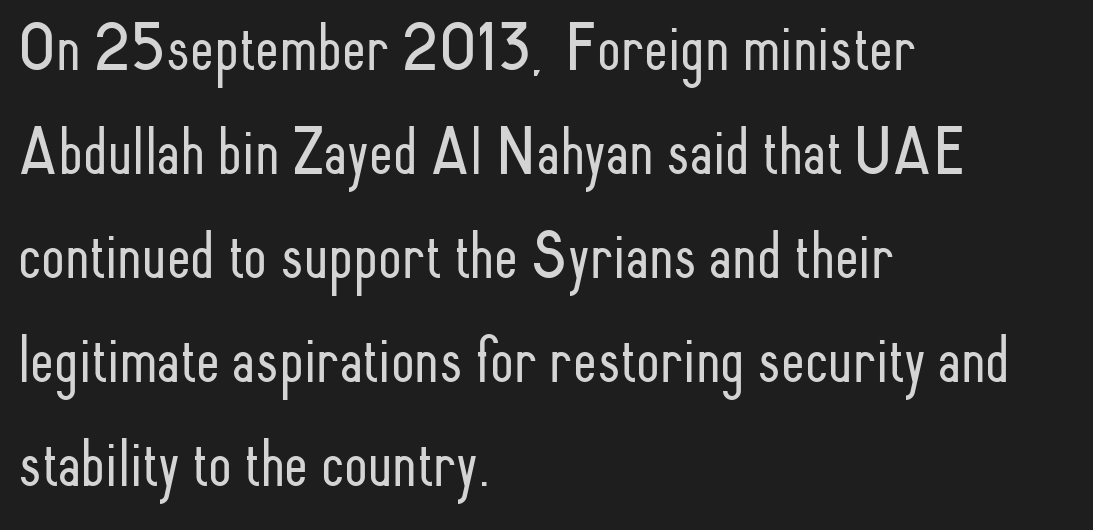
{"serif": "no", "italic": "no", "bold": "no", "weight": "light", "width": "condensed", "stroke_contrast": "low", "x_height": "small", "monospaced": "no", "underline": "no", "align": "left", "line_spacing": "normal", "line_spacing_ratio": 1.53, "letter_spacing": "normal", "letter_spacing_em": 0.0, "glyph_px": 68}
